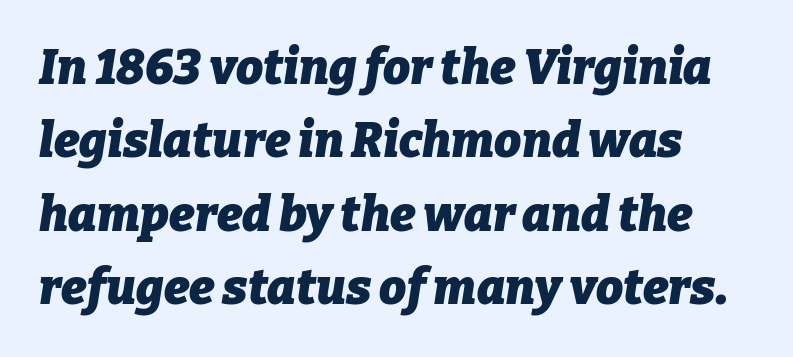
The zone under the glyphs is completely vacant. The passage shown is emphatically bold. Do the characters align in a grid? No, the font is proportional. Summary of vertical rhythm: regular, with standard interline spacing.
